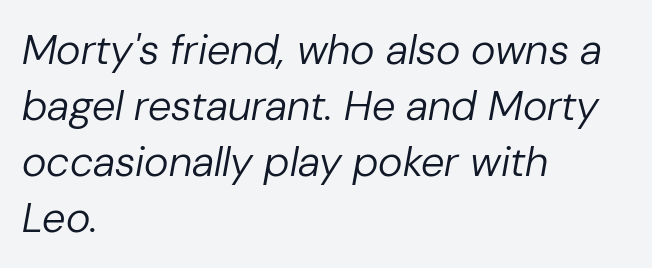
The image shows 42 px regular-weight type, italic (leaning right); set left-aligned, normal line spacing (1.33x), normal letter spacing, not underlined; low stroke contrast and a medium x-height.
